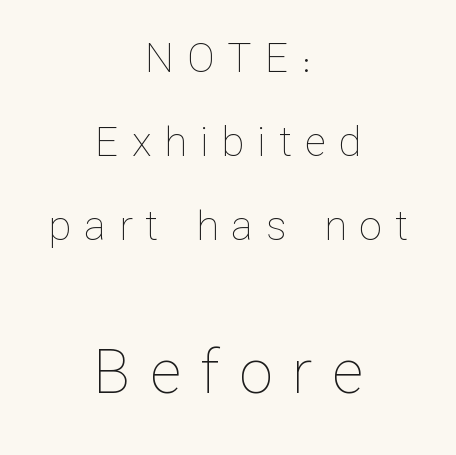
The glyphs are unaccompanied by any horizontal stroke below them. Characters remain perfectly vertical along every line. How would I describe the line gaps? Wide and relaxed. Do the characters align in a grid? No, the font is proportional. The composition opens small and finishes big. Leftover space on each line is divided equally before and after the words.
